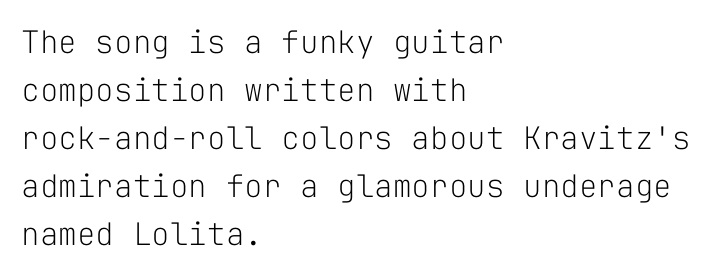
The image shows 31 px light sans-serif type, upright, monospaced; set left-aligned, normal line spacing (1.55x), normal letter spacing, not underlined; low stroke contrast and a medium x-height.
